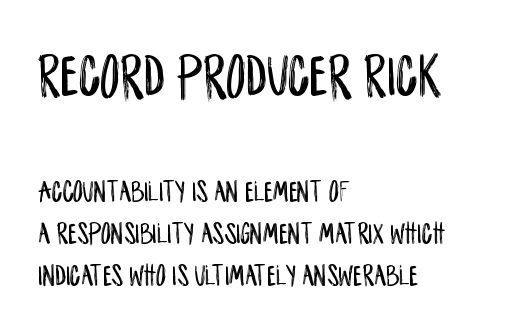
The image shows 62 px condensed sans-serif type, upright; set left-aligned, normal line spacing (1.36x), normal letter spacing, not underlined; the first (top) block is 2.0x larger; low stroke contrast and a large x-height.
